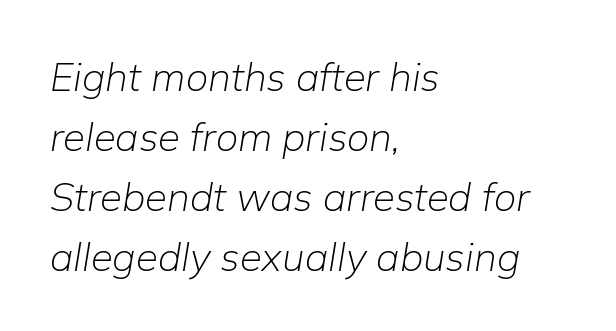
Q: Is the text bold? A: No.
Q: Is the text italic (slanted)? A: Yes, it leans right by about 9 degrees.
Q: Is the text underlined? A: No.
Q: How is the paragraph aligned? A: Left-aligned.
Q: Is the spacing between letters normal or unusually wide? A: Normal.
Q: Is the spacing between lines tight, normal or loose? A: Normal.
Q: Width (condensed, normal, or wide)? A: Normal.
Q: Stroke contrast? A: Low.
Q: x-height? A: Medium.
Q: Monospaced? A: No.
